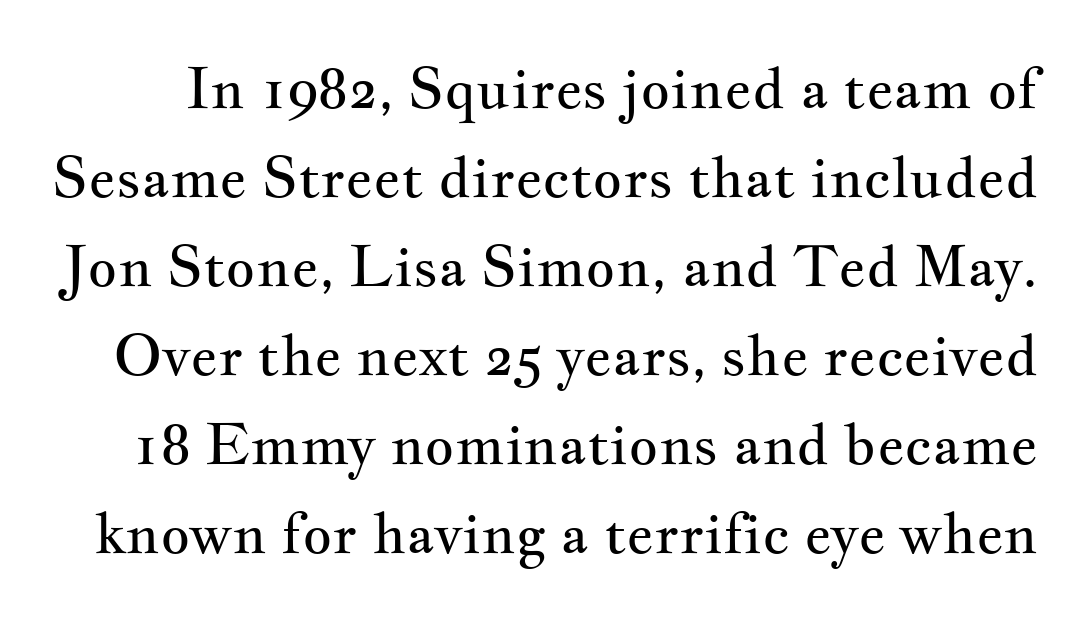
Between one letter and the next there's only the usual sliver of space. The leading is moderate, giving the passage an even texture. Do the letters lean? They stand straight. Weight class: somewhere from thin through regular.
